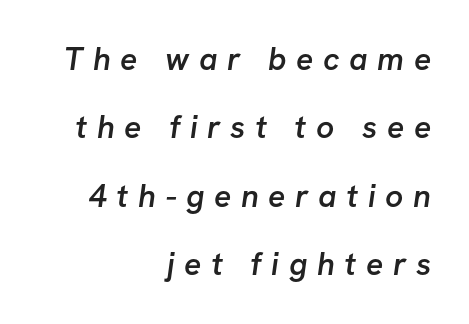
Q: Is the text bold? A: Semi-bold.
Q: Is the typeface a serif or a sans-serif typeface? A: Sans-serif.
Q: Is the text underlined? A: No.
Q: How is the paragraph aligned? A: Right-aligned.
Q: Is the spacing between letters normal or unusually wide? A: Unusually wide.
Q: Is the spacing between lines tight, normal or loose? A: Loose.
Q: Width (condensed, normal, or wide)? A: Normal.
Q: Stroke contrast? A: Low.
Q: x-height? A: Medium.
Q: Monospaced? A: No.
